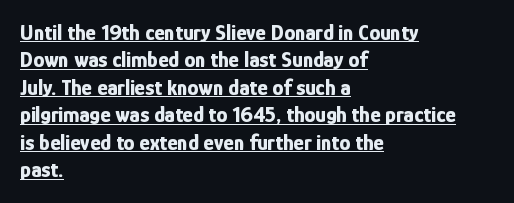
The image shows 22 px bold type, upright; set left-aligned, normal line spacing (1.25x), normal letter spacing, underlined.
